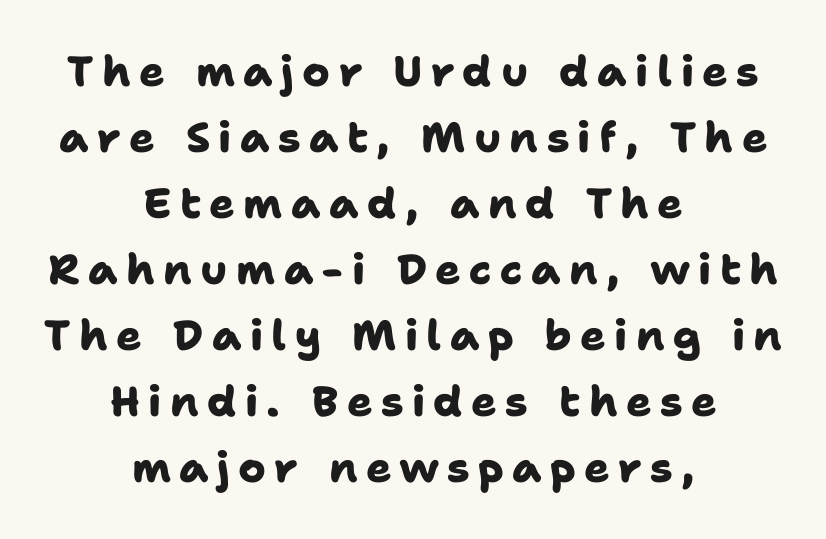
I'd call this a sans setting — the letters go barefoot. The face used here has the dense, thick strokes of a bold. Observe the wide spacing: letters keep a clear distance from each other. The string is rendered with underlining switched off. The rendering uses natural spacing where letterforms have individual widths.
